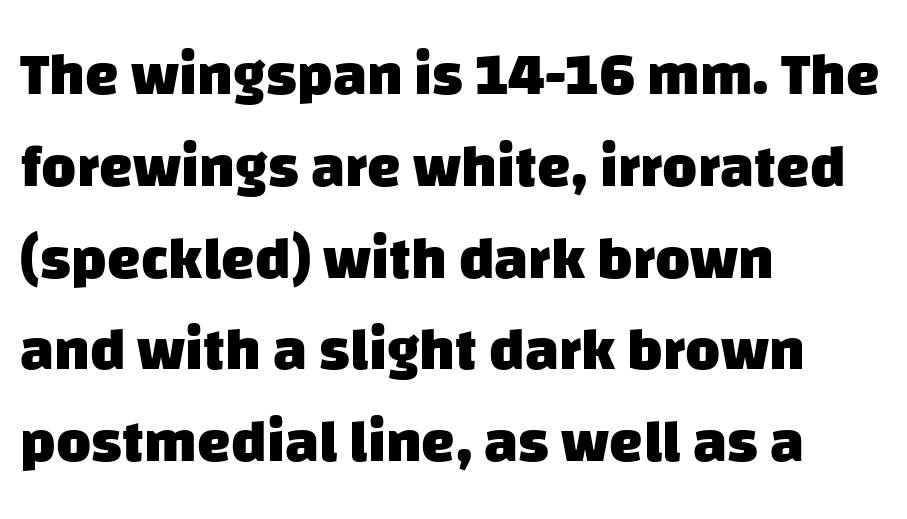
{"serif": "no", "bold": "yes", "weight": "heavy", "width": "normal", "stroke_contrast": "low", "x_height": "large", "monospaced": "no", "underline": "no", "align": "left", "line_spacing": "normal", "line_spacing_ratio": 1.53, "letter_spacing": "normal", "letter_spacing_em": 0.0, "glyph_px": 60}
